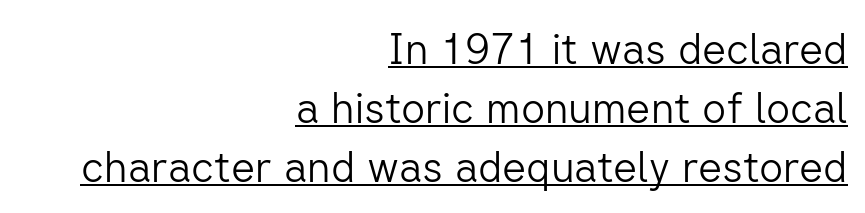
Q: Is the text bold? A: No.
Q: Is the text italic (slanted)? A: No, it is upright.
Q: Is the typeface a serif or a sans-serif typeface? A: Sans-serif.
Q: Is the text underlined? A: Yes.
Q: How is the paragraph aligned? A: Right-aligned.
Q: Is the spacing between letters normal or unusually wide? A: Normal.
Q: Is the spacing between lines tight, normal or loose? A: Normal.
Q: Width (condensed, normal, or wide)? A: Normal.
Q: Stroke contrast? A: Low.
Q: x-height? A: Medium.
Q: Monospaced? A: No.
